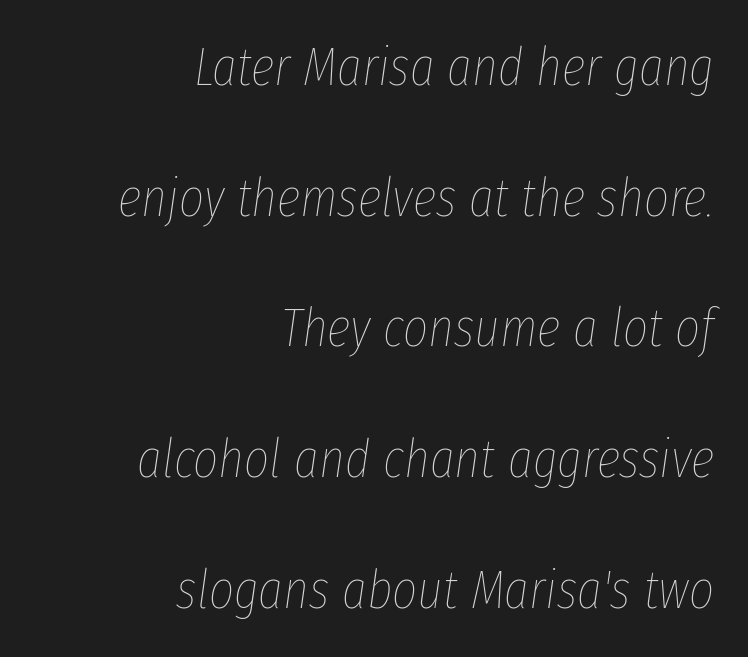
{"italic": "yes", "lean": "right", "slant_degrees": 8, "bold": "no", "weight": "thin", "width": "condensed", "stroke_contrast": "low", "x_height": "medium", "monospaced": "no", "underline": "no", "align": "right", "line_spacing": "loose", "line_spacing_ratio": 2.42, "letter_spacing": "normal", "letter_spacing_em": 0.0, "glyph_px": 54}
